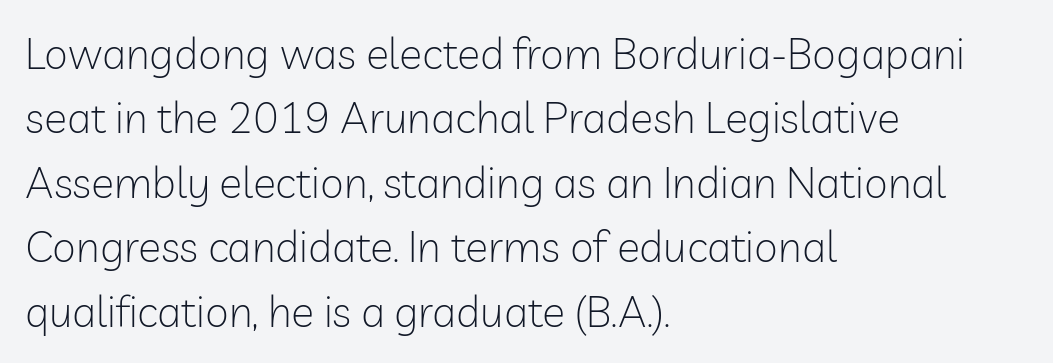
Standard letterfit; no display-style spreading of the glyphs. These lines are rendered in a variable-pitch font. No chunkiness to these letters — they're not bold. The letters stand upright; this is a roman face. Short and long lines alike share a common starting point at left.
